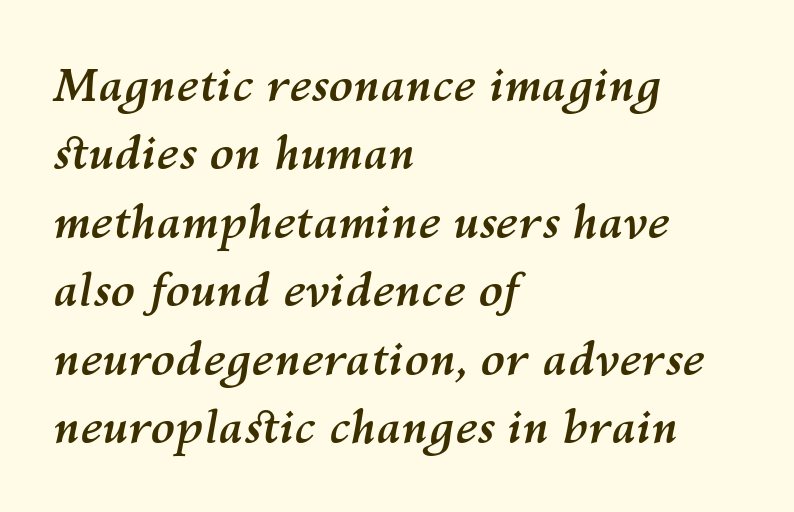
Q: Is the text bold? A: Yes.
Q: Is the text italic (slanted)? A: Yes, it leans right by about 10 degrees.
Q: Is the text underlined? A: No.
Q: How is the paragraph aligned? A: Left-aligned.
Q: Is the spacing between letters normal or unusually wide? A: Normal.
Q: Is the spacing between lines tight, normal or loose? A: Normal.
Q: Width (condensed, normal, or wide)? A: Normal.
Q: Stroke contrast? A: Medium.
Q: x-height? A: Medium.
Q: Monospaced? A: No.
